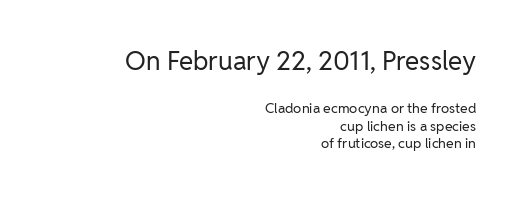
These two chunks differ in scale, with the top chunk taking the larger measure. Compared with typical paragraphs, the rows here are spaced about the same. Unbolded letterforms with no extra heft. Alignment: flush right. Designer's note — italics off, roman on.
